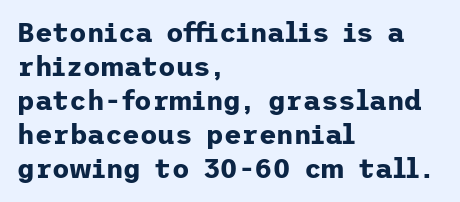
Q: Is the text bold? A: Yes.
Q: Is the text italic (slanted)? A: No, it is upright.
Q: Is the text underlined? A: No.
Q: How is the paragraph aligned? A: Left-aligned.
Q: Is the spacing between letters normal or unusually wide? A: Normal.
Q: Is the spacing between lines tight, normal or loose? A: Normal.
